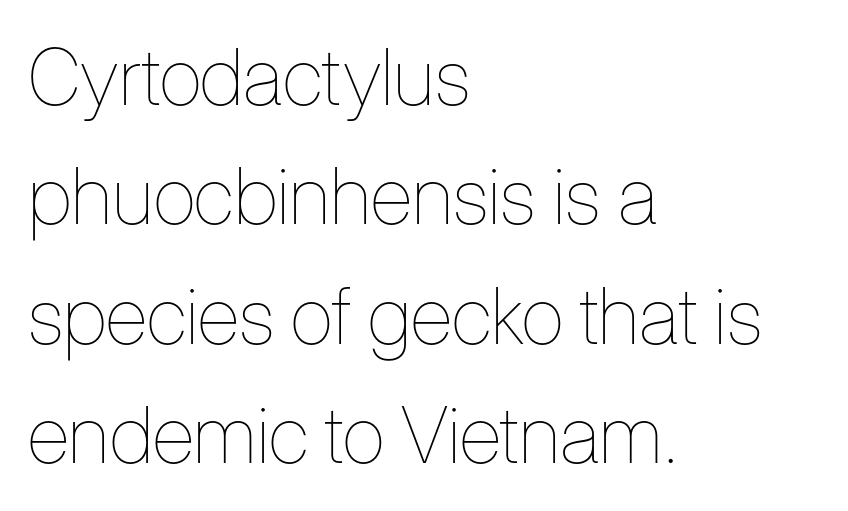
{"italic": "no", "bold": "no", "weight": "thin", "width": "condensed", "stroke_contrast": "low", "x_height": "medium", "monospaced": "no", "underline": "no", "align": "left", "line_spacing": "normal", "line_spacing_ratio": 1.51, "letter_spacing": "normal", "letter_spacing_em": 0.0, "glyph_px": 79}
